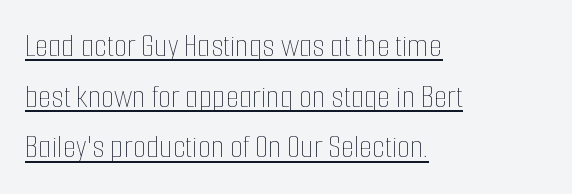
The ragged edge is on the right, which tells us the setting is flush left. Tracking here is standard; glyphs follow each other at the usual distance. Varying glyph widths throughout — classic text-font behaviour. Unbolded letterforms with no extra heft. Does the lettering tilt? It doesn't — this is upright.
